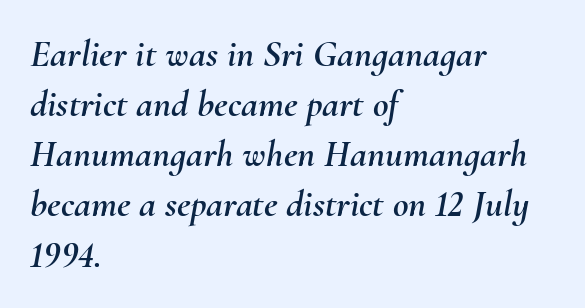
Where is the straight margin? On the left. The letters are slanted; this is an italic face. These lines are rendered in a variable-pitch font. Has an underline been added? It has not. Compared with typical body copy, the letter spacing here is the same.
